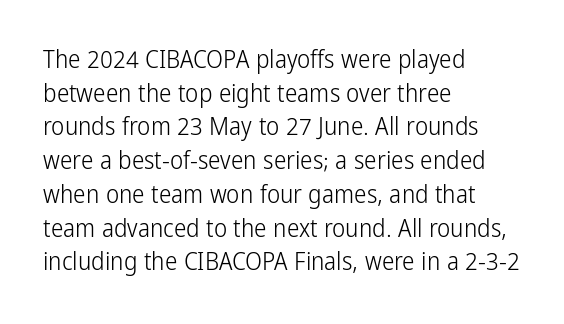
Q: Is the text bold? A: No.
Q: Is the text italic (slanted)? A: No, it is upright.
Q: Is the text underlined? A: No.
Q: How is the paragraph aligned? A: Left-aligned.
Q: Is the spacing between letters normal or unusually wide? A: Normal.
Q: Is the spacing between lines tight, normal or loose? A: Normal.
